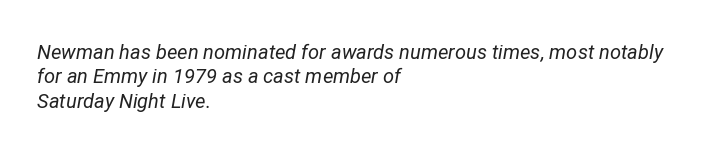
Q: Is the text bold? A: No.
Q: Is the text italic (slanted)? A: Yes, it leans right by about 12 degrees.
Q: Is the text underlined? A: No.
Q: How is the paragraph aligned? A: Left-aligned.
Q: Is the spacing between letters normal or unusually wide? A: Normal.
